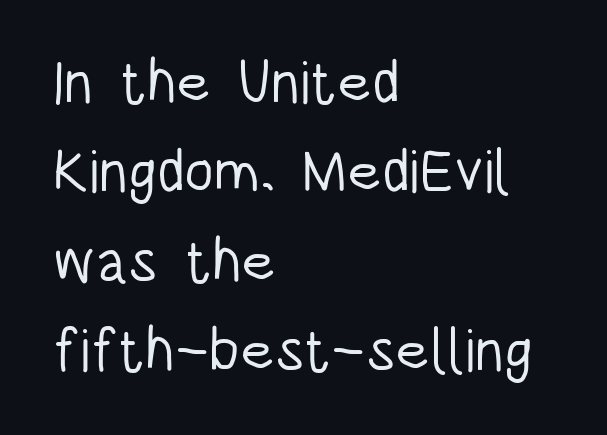
Honestly, the letter spacing is just normal — you wouldn't notice it. Posture: vertical. The font family rendered here belongs to the sans-serif group. This sample is left-justified, so line endings fall wherever the words run out. Spacing verdict: proportional, widths tailored to each character.
